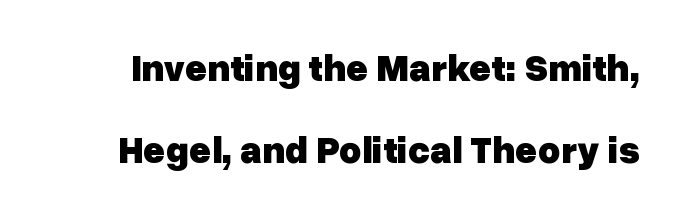
Q: Is the text bold? A: Yes.
Q: Is the text italic (slanted)? A: No, it is upright.
Q: Is the typeface a serif or a sans-serif typeface? A: Sans-serif.
Q: Is the text underlined? A: No.
Q: Is the spacing between letters normal or unusually wide? A: Normal.
Q: Is the spacing between lines tight, normal or loose? A: Loose.
Q: Width (condensed, normal, or wide)? A: Normal.
Q: Stroke contrast? A: Low.
Q: x-height? A: Medium.
Q: Monospaced? A: No.
